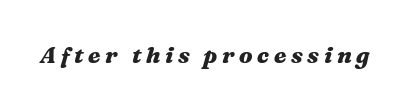
Q: Is the text bold? A: Yes.
Q: Is the text italic (slanted)? A: Yes, it leans right by about 16 degrees.
Q: Is the text underlined? A: No.
Q: Is the spacing between letters normal or unusually wide? A: Unusually wide.
